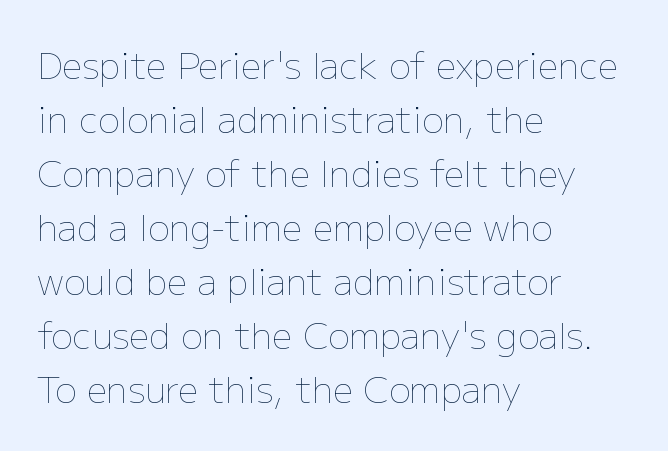
Q: Is the text bold? A: No.
Q: Is the text italic (slanted)? A: No, it is upright.
Q: Is the text underlined? A: No.
Q: How is the paragraph aligned? A: Left-aligned.
Q: Is the spacing between letters normal or unusually wide? A: Normal.
Q: Is the spacing between lines tight, normal or loose? A: Normal.
Q: Width (condensed, normal, or wide)? A: Normal.
Q: Stroke contrast? A: Low.
Q: x-height? A: Medium.
Q: Monospaced? A: No.
